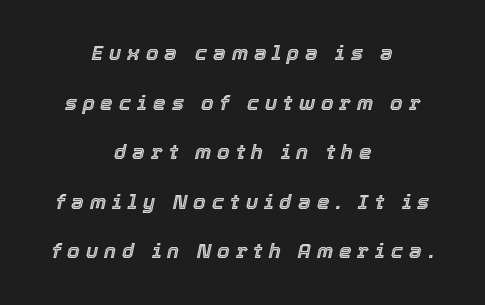
{"italic": "yes", "lean": "right", "slant_degrees": 12, "underline": "no", "align": "center", "line_spacing": "loose", "line_spacing_ratio": 2.48, "letter_spacing": "wide", "letter_spacing_em": 0.3, "glyph_px": 20}
